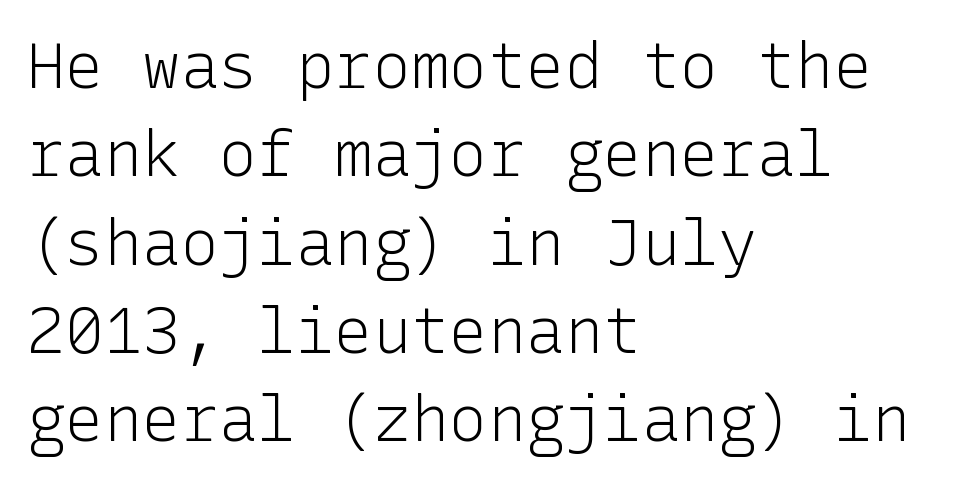
The lines are quadded left. Ordinary non-slanted type is in use. Line spacing here is normal. No heavy texture on the line: the type isn't bold. To sum up the face: it is a sans, with no serifs. The letters sit at their default tracking, neither squeezed nor spread.
